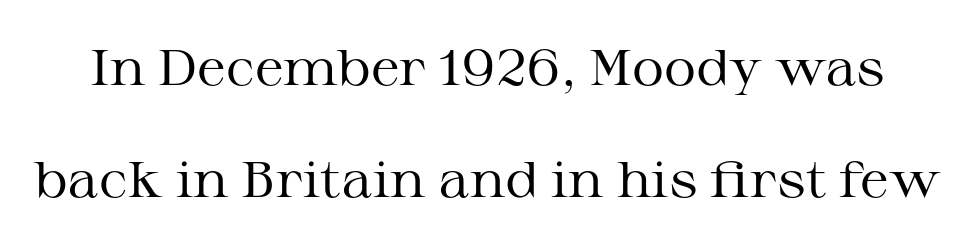
{"serif": "yes", "italic": "no", "bold": "no", "weight": "regular", "width": "wide", "stroke_contrast": "medium", "x_height": "medium", "monospaced": "no", "underline": "no", "line_spacing": "loose", "line_spacing_ratio": 2.25, "letter_spacing": "normal", "letter_spacing_em": 0.0, "glyph_px": 50}
